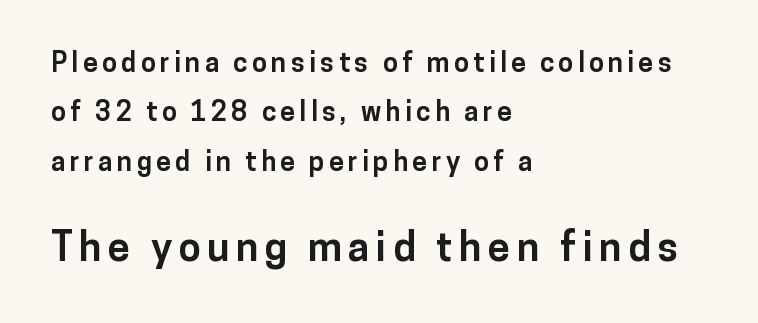
Character size in the trailing block exceeds that of the leading block. Posture: vertical. Line starts are locked; line ends wander. Every letter is thick-stroked: bold, no question. Serif or sans? Sans — the stroke terminals are bare. Nobody drew a line under any word here.
